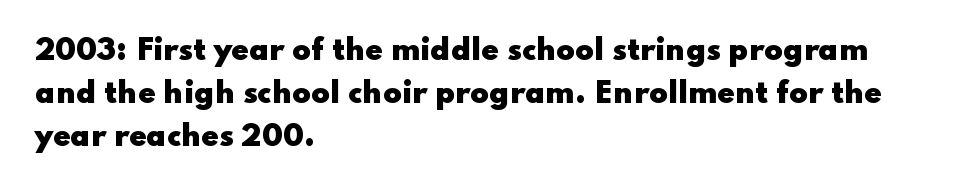
{"serif": "no", "italic": "no", "bold": "yes", "weight": "heavy", "width": "wide", "stroke_contrast": "low", "x_height": "small", "monospaced": "no", "underline": "no", "align": "left", "line_spacing": "normal", "line_spacing_ratio": 1.54, "letter_spacing": "normal", "letter_spacing_em": 0.0, "glyph_px": 28}
